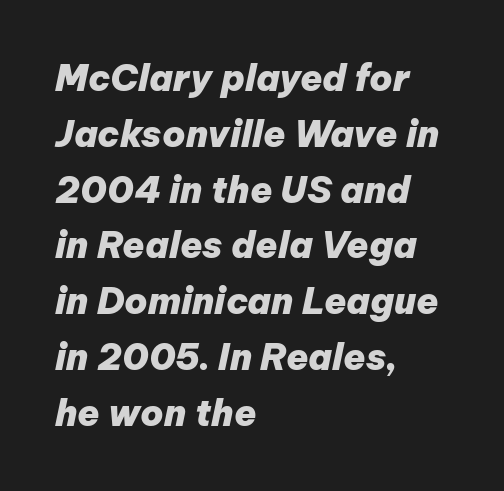
{"italic": "yes", "lean": "right", "slant_degrees": 12, "bold": "yes", "weight": "heavy", "width": "normal", "stroke_contrast": "low", "x_height": "medium", "monospaced": "no", "underline": "no", "align": "left", "line_spacing": "normal", "line_spacing_ratio": 1.55, "letter_spacing": "normal", "letter_spacing_em": 0.0, "glyph_px": 36}
